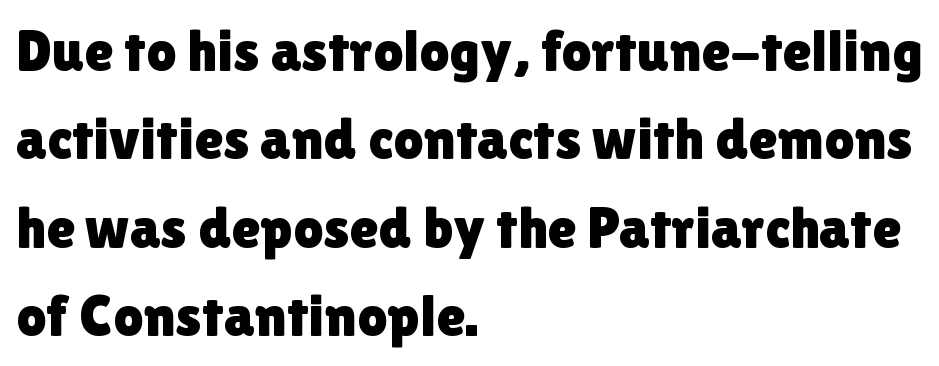
Only glyphs here, with clear space below each row. Character widths vary here, with narrow letters taking less room than wide ones. Teacher's note: observe the even left margin — that is flush-left alignment. The rows are spaced the way most documents space them. Style check: upright.
